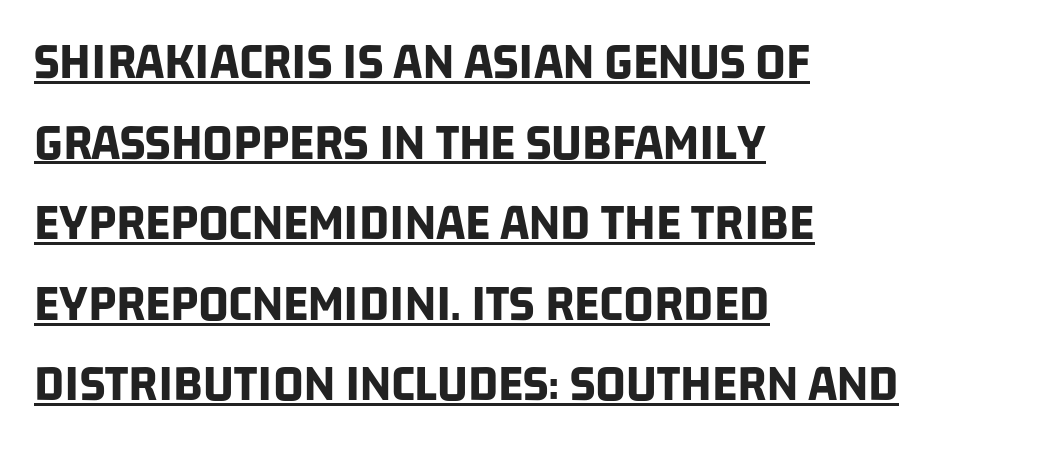
Q: Is the text bold? A: Yes.
Q: Is the typeface a serif or a sans-serif typeface? A: Sans-serif.
Q: Is the text underlined? A: Yes.
Q: How is the paragraph aligned? A: Left-aligned.
Q: Is the spacing between letters normal or unusually wide? A: Normal.
Q: Is the spacing between lines tight, normal or loose? A: Normal.
Q: Width (condensed, normal, or wide)? A: Condensed.
Q: Stroke contrast? A: Low.
Q: x-height? A: Large.
Q: Monospaced? A: No.
